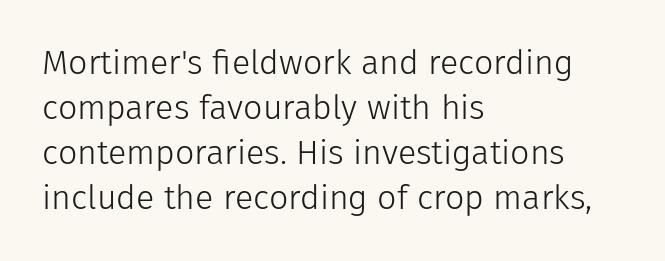
Q: Is the text bold? A: No.
Q: Is the text italic (slanted)? A: No, it is upright.
Q: Is the typeface a serif or a sans-serif typeface? A: Sans-serif.
Q: Is the text underlined? A: No.
Q: How is the paragraph aligned? A: Left-aligned.
Q: Is the spacing between letters normal or unusually wide? A: Normal.
Q: Is the spacing between lines tight, normal or loose? A: Normal.
Q: Width (condensed, normal, or wide)? A: Normal.
Q: Stroke contrast? A: Low.
Q: x-height? A: Medium.
Q: Monospaced? A: No.
